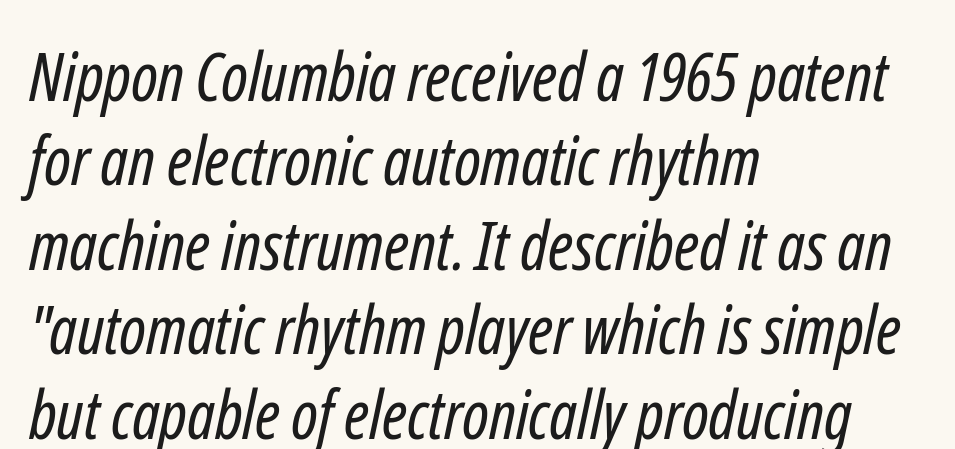
The image shows 67 px regular-weight, condensed sans-serif type; set left-aligned, normal line spacing (1.26x), normal letter spacing, not underlined; low stroke contrast and a medium x-height.
